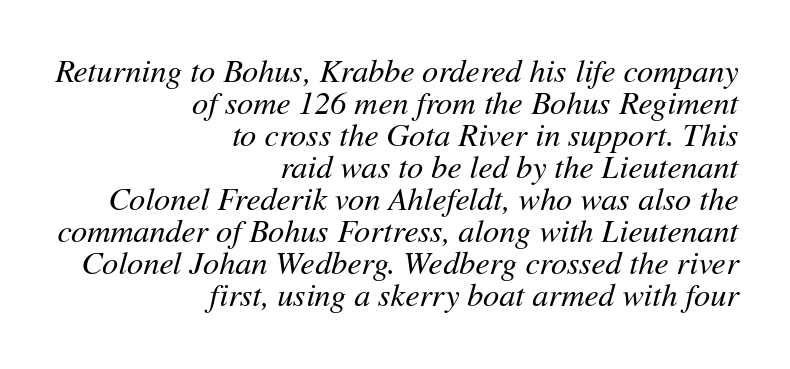
The image shows 32 px regular-weight type, italic (leaning right); set right-aligned, tight line spacing (1.0x), normal letter spacing, not underlined; medium stroke contrast and a medium x-height.
